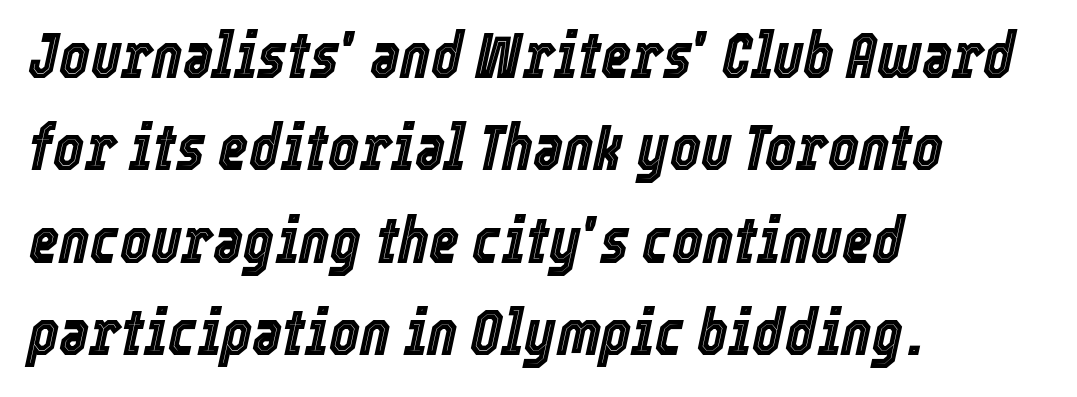
Honestly, the letter spacing is just normal — you wouldn't notice it. These lines were composed using italics. Quick note: interline space is typical. Decoration check: the copy has no underline. Each line starts at the same left margin while the right side varies.
